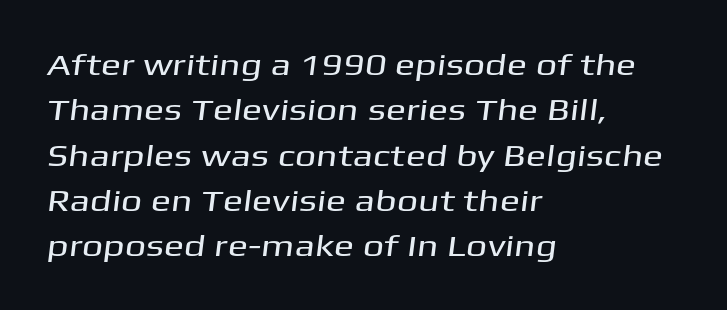
{"serif": "no", "width": "wide", "stroke_contrast": "medium", "x_height": "medium", "monospaced": "no", "underline": "no", "align": "left", "line_spacing": "normal", "line_spacing_ratio": 1.51, "letter_spacing": "normal", "letter_spacing_em": 0.0, "glyph_px": 30}
